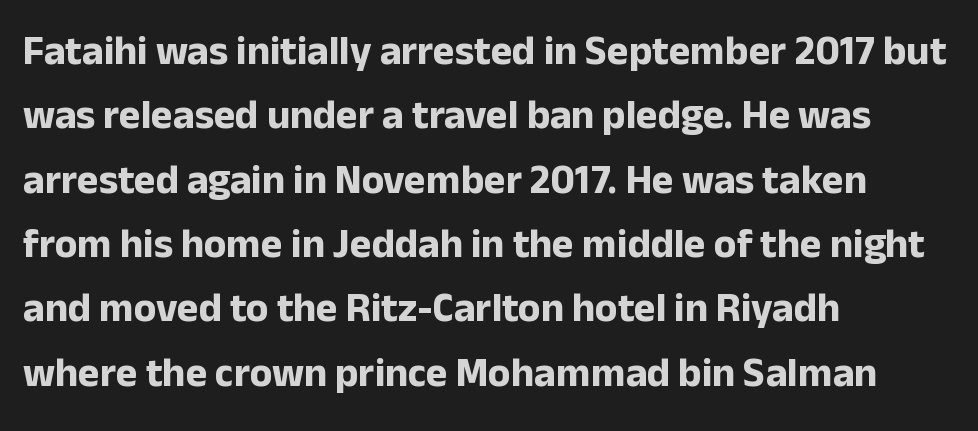
{"serif": "no", "italic": "no", "bold": "yes", "weight": "bold", "width": "normal", "stroke_contrast": "low", "x_height": "medium", "monospaced": "no", "underline": "no", "align": "left", "line_spacing": "normal", "line_spacing_ratio": 1.57, "letter_spacing": "normal", "letter_spacing_em": 0.0, "glyph_px": 41}
